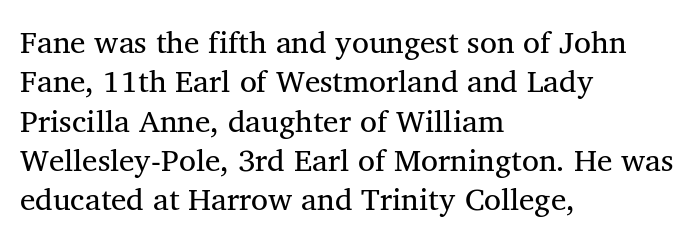
Q: Is the text bold? A: No.
Q: Is the typeface a serif or a sans-serif typeface? A: Serif.
Q: Is the text underlined? A: No.
Q: How is the paragraph aligned? A: Left-aligned.
Q: Is the spacing between letters normal or unusually wide? A: Normal.
Q: Is the spacing between lines tight, normal or loose? A: Normal.
Q: Width (condensed, normal, or wide)? A: Normal.
Q: Stroke contrast? A: Medium.
Q: x-height? A: Medium.
Q: Monospaced? A: No.
